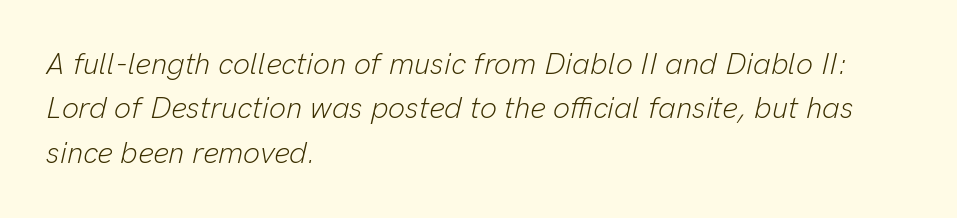
Q: Is the text bold? A: No.
Q: Is the text italic (slanted)? A: Yes, it leans right by about 13 degrees.
Q: Is the text underlined? A: No.
Q: How is the paragraph aligned? A: Left-aligned.
Q: Is the spacing between letters normal or unusually wide? A: Normal.
Q: Is the spacing between lines tight, normal or loose? A: Normal.
Q: Width (condensed, normal, or wide)? A: Normal.
Q: Stroke contrast? A: Low.
Q: x-height? A: Medium.
Q: Monospaced? A: No.
